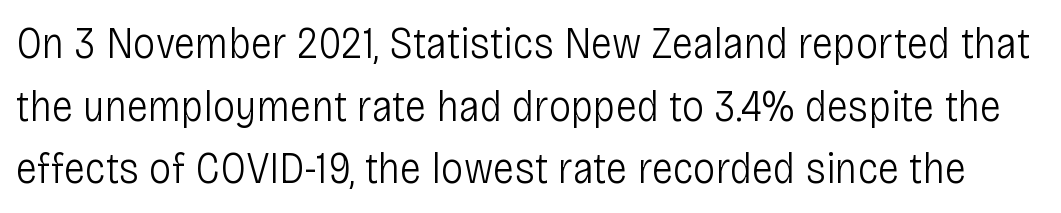
The image shows 45 px light, condensed sans-serif type, upright; set normal line spacing (1.39x), normal letter spacing, not underlined; low stroke contrast and a large x-height.
